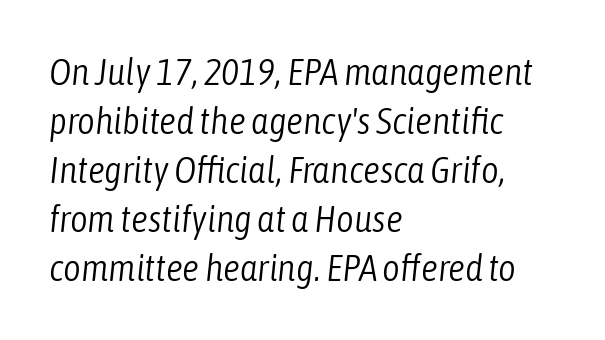
Vertical spacing — default. The letterforms sit at book weight or below. The gaps between neighbouring characters are ordinary and unremarkable. Is this a fixed-width face? No — the glyphs have proportional, varying widths.
